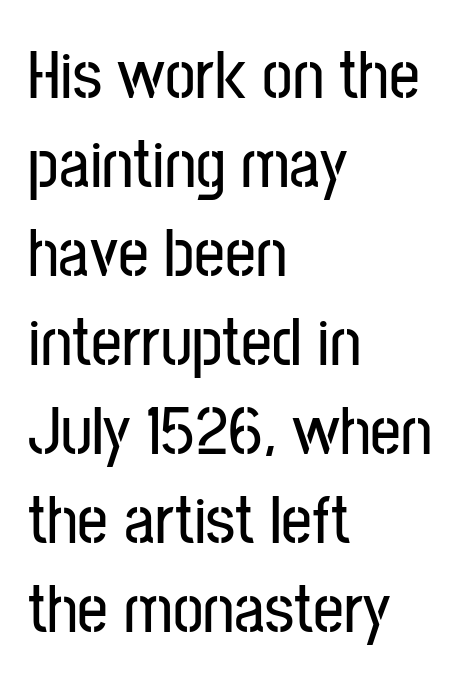
In terms of letterform style, serifs are entirely absent. The zone under the glyphs is completely vacant. Visually the block forms a straight wall on the left and a jagged coastline on the right. No extra tracking has been applied to these lines. Regarding leading, the lines here are spaced in the standard way.
